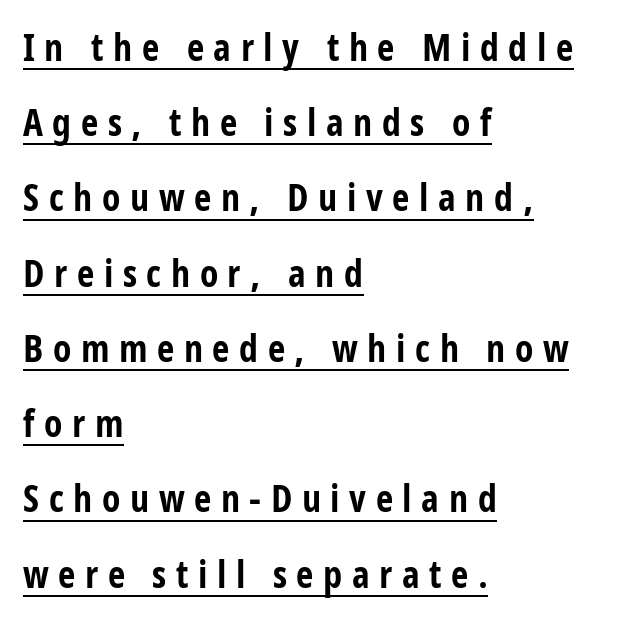
Q: Is the text bold? A: Yes.
Q: Is the text italic (slanted)? A: No, it is upright.
Q: Is the typeface a serif or a sans-serif typeface? A: Sans-serif.
Q: Is the text underlined? A: Yes.
Q: How is the paragraph aligned? A: Left-aligned.
Q: Is the spacing between letters normal or unusually wide? A: Unusually wide.
Q: Is the spacing between lines tight, normal or loose? A: Loose.
Q: Width (condensed, normal, or wide)? A: Condensed.
Q: Stroke contrast? A: Low.
Q: x-height? A: Large.
Q: Monospaced? A: No.
